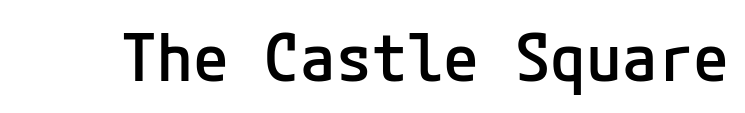
The image shows 65 px semibold sans-serif type, upright; set normal letter spacing, not underlined; low stroke contrast and a medium x-height.
